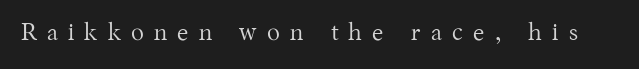
Q: Is the text bold? A: No.
Q: Is the text italic (slanted)? A: No, it is upright.
Q: Is the text underlined? A: No.
Q: Is the spacing between letters normal or unusually wide? A: Unusually wide.
